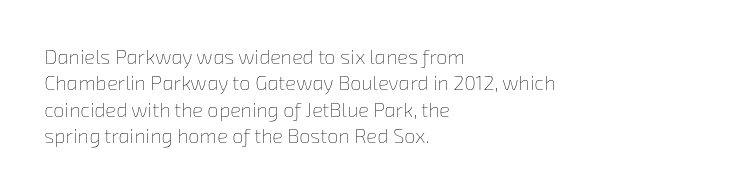
{"bold": "no", "underline": "no", "align": "left", "line_spacing": "normal", "line_spacing_ratio": 1.32, "letter_spacing": "normal", "letter_spacing_em": 0.0, "glyph_px": 20}
